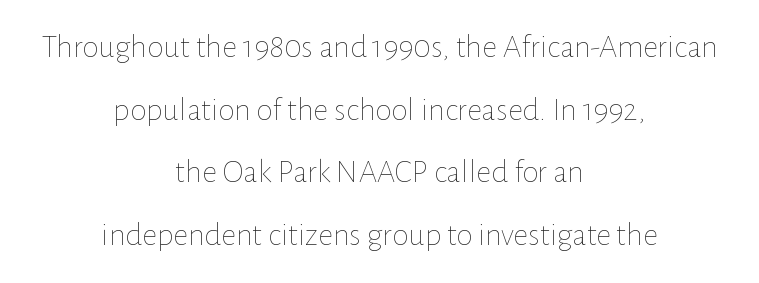
The image shows 33 px thin type, upright; set centered, loose line spacing (1.9x), normal letter spacing, not underlined; low stroke contrast and a medium x-height.
